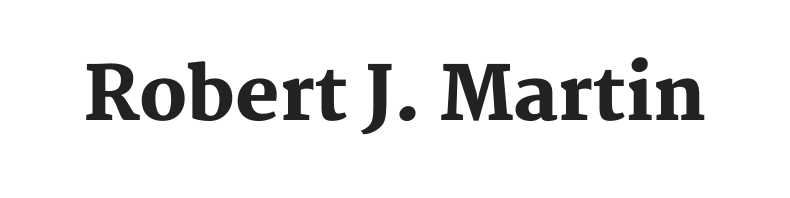
{"serif": "yes", "italic": "no", "bold": "yes", "weight": "heavy", "width": "normal", "stroke_contrast": "medium", "x_height": "medium", "monospaced": "no", "underline": "no", "letter_spacing": "normal", "letter_spacing_em": 0.0, "glyph_px": 74}
